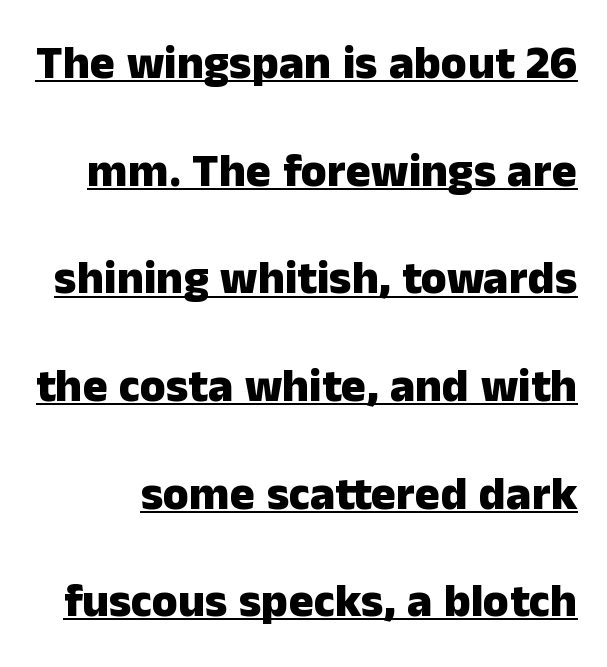
{"serif": "no", "italic": "no", "bold": "yes", "weight": "heavy", "width": "normal", "stroke_contrast": "low", "x_height": "medium", "monospaced": "no", "underline": "yes", "line_spacing": "loose", "line_spacing_ratio": 2.29, "letter_spacing": "normal", "letter_spacing_em": 0.0, "glyph_px": 47}
